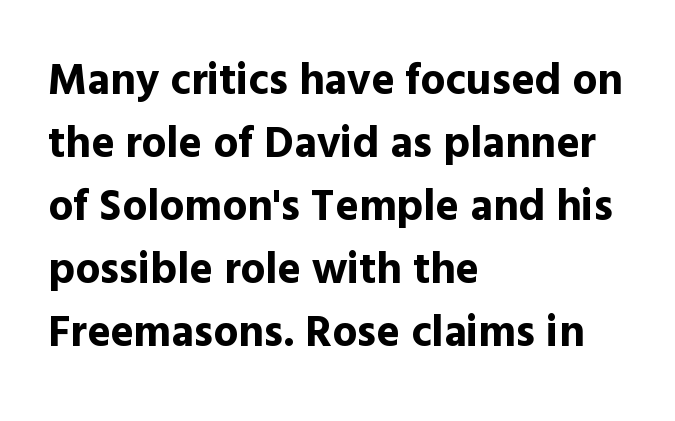
Q: Is the text bold? A: Yes.
Q: Is the text italic (slanted)? A: No, it is upright.
Q: Is the typeface a serif or a sans-serif typeface? A: Sans-serif.
Q: Is the text underlined? A: No.
Q: How is the paragraph aligned? A: Left-aligned.
Q: Is the spacing between letters normal or unusually wide? A: Normal.
Q: Is the spacing between lines tight, normal or loose? A: Normal.
Q: Width (condensed, normal, or wide)? A: Normal.
Q: x-height? A: Medium.
Q: Monospaced? A: No.
